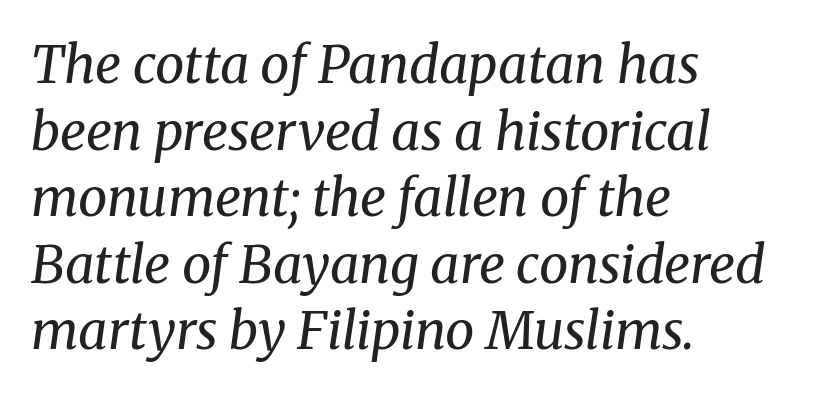
{"serif": "yes", "italic": "yes", "lean": "right", "slant_degrees": 8, "bold": "no", "weight": "regular", "width": "normal", "stroke_contrast": "medium", "x_height": "medium", "monospaced": "no", "underline": "no", "align": "left", "line_spacing": "normal", "line_spacing_ratio": 1.28, "letter_spacing": "normal", "letter_spacing_em": 0.0, "glyph_px": 52}
